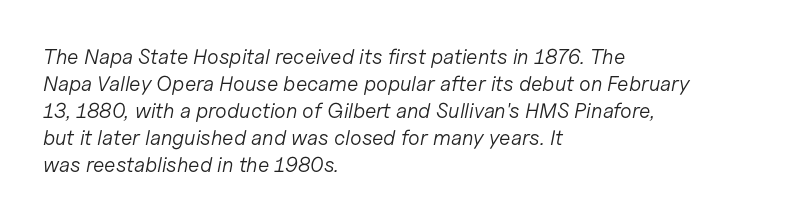
Q: Is the text bold? A: No.
Q: Is the text italic (slanted)? A: Yes, it leans right by about 11 degrees.
Q: Is the text underlined? A: No.
Q: How is the paragraph aligned? A: Left-aligned.
Q: Is the spacing between letters normal or unusually wide? A: Normal.
Q: Is the spacing between lines tight, normal or loose? A: Normal.
